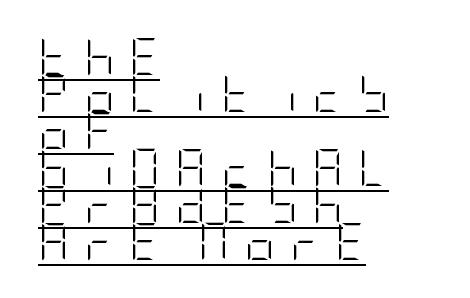
{"serif": "no", "italic": "no", "bold": "no", "weight": "light", "width": "condensed", "stroke_contrast": "low", "x_height": "large", "underline": "yes", "align": "left", "line_spacing": "tight", "line_spacing_ratio": 1.0, "letter_spacing": "wide", "letter_spacing_em": 0.42, "glyph_px": 37}
